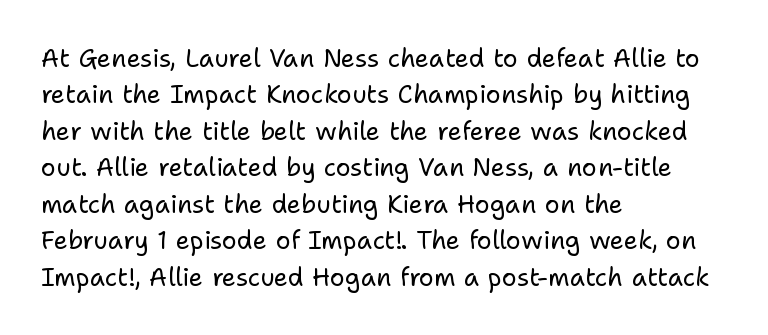
The image shows 25 px text type, upright; set left-aligned, normal line spacing (1.46x), normal letter spacing, not underlined.
